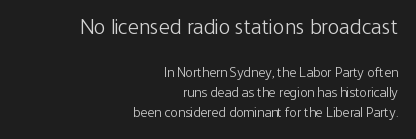
The image shows 22 px text type, upright; set right-aligned, normal line spacing (1.4x), normal letter spacing, not underlined; the first (top) block is 1.57x larger.
